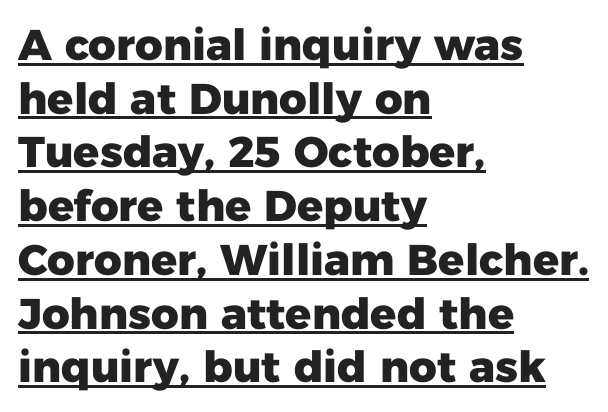
{"serif": "no", "italic": "no", "bold": "yes", "weight": "heavy", "width": "normal", "stroke_contrast": "low", "x_height": "medium", "monospaced": "no", "underline": "yes", "align": "left", "line_spacing": "normal", "line_spacing_ratio": 1.25, "letter_spacing": "normal", "letter_spacing_em": 0.0, "glyph_px": 43}
